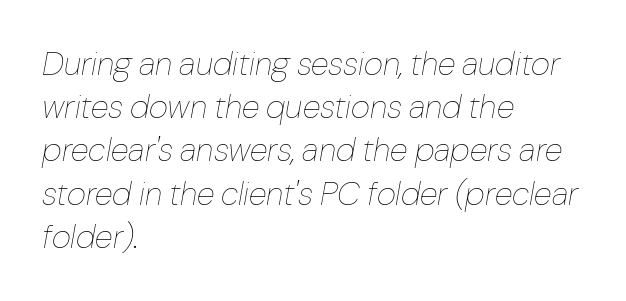
This sample is left-justified, so line endings fall wherever the words run out. The typeface has the unassuming heft of standard copy or less. Beneath every word, the page is bare. Between one letter and the next there's only the usual sliver of space.
